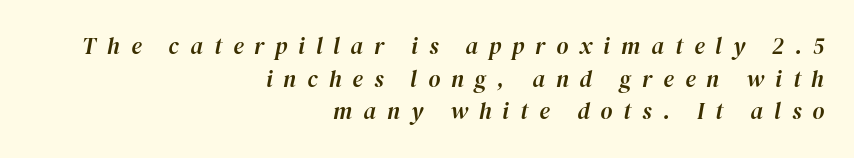
A student would call this right alignment; a typographer would say flush right, rag left. A typesetter would mark this as italic. If you measured baseline to baseline, you'd find a middling distance. Words appear elongated and porous because spacing is wide. Nobody drew a line under any word here.
